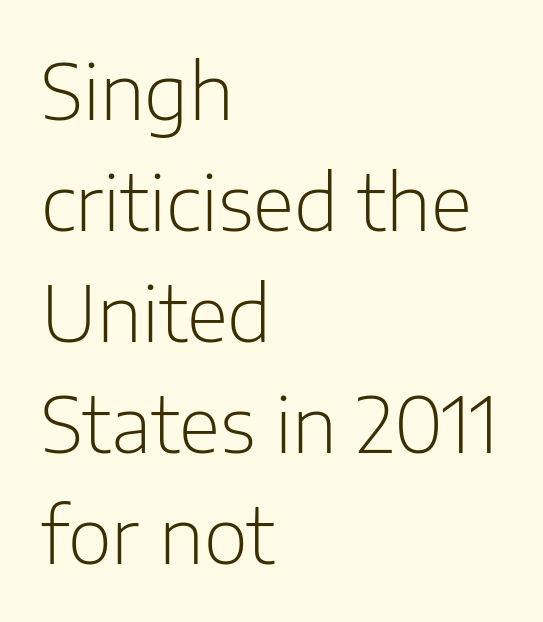
Q: Is the text bold? A: No.
Q: Is the text italic (slanted)? A: No, it is upright.
Q: Is the typeface a serif or a sans-serif typeface? A: Sans-serif.
Q: Is the text underlined? A: No.
Q: How is the paragraph aligned? A: Left-aligned.
Q: Is the spacing between letters normal or unusually wide? A: Normal.
Q: Is the spacing between lines tight, normal or loose? A: Normal.
Q: Width (condensed, normal, or wide)? A: Normal.
Q: Stroke contrast? A: Low.
Q: x-height? A: Medium.
Q: Monospaced? A: No.
